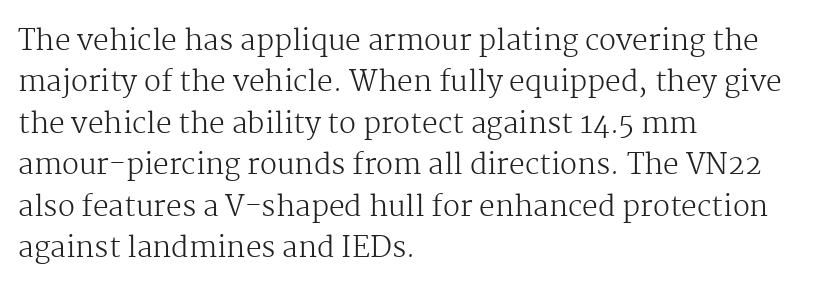
Q: Is the text bold? A: No.
Q: Is the text italic (slanted)? A: No, it is upright.
Q: Is the typeface a serif or a sans-serif typeface? A: Serif.
Q: Is the text underlined? A: No.
Q: How is the paragraph aligned? A: Left-aligned.
Q: Is the spacing between letters normal or unusually wide? A: Normal.
Q: Is the spacing between lines tight, normal or loose? A: Normal.
Q: Width (condensed, normal, or wide)? A: Normal.
Q: Stroke contrast? A: Medium.
Q: x-height? A: Medium.
Q: Monospaced? A: No.
